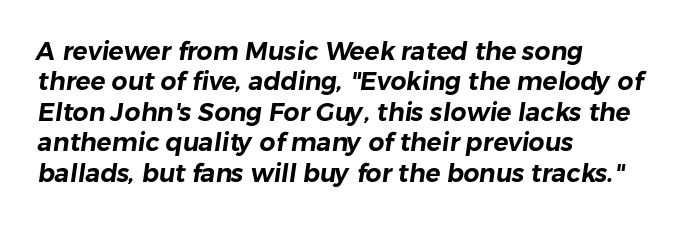
{"underline": "no", "align": "left", "line_spacing_ratio": 1.22, "letter_spacing": "normal", "letter_spacing_em": 0.0, "glyph_px": 25}
